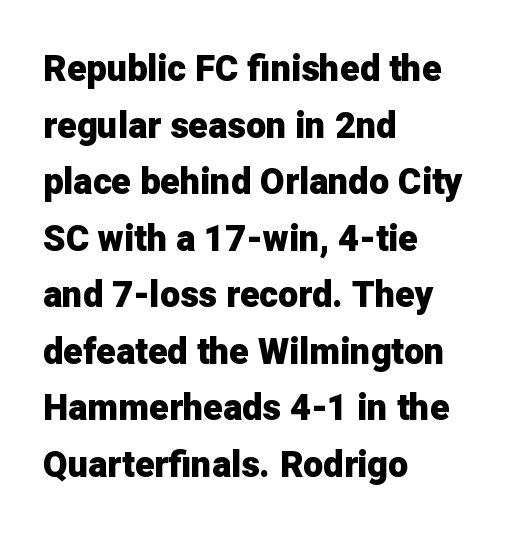
The image shows 36 px heavy sans-serif type, upright; set left-aligned, normal line spacing (1.57x), normal letter spacing, not underlined; low stroke contrast and a medium x-height.
